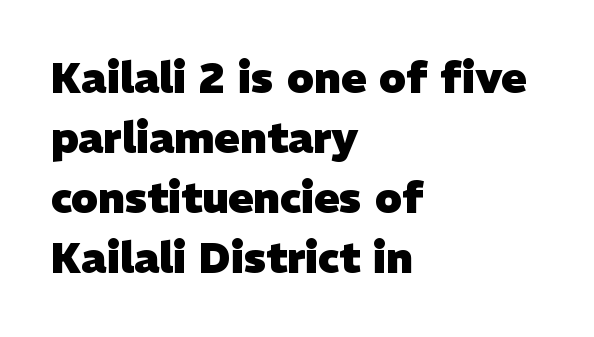
The image shows 42 px heavy sans-serif type; set left-aligned, normal line spacing (1.43x), normal letter spacing, not underlined; low stroke contrast and a medium x-height.
